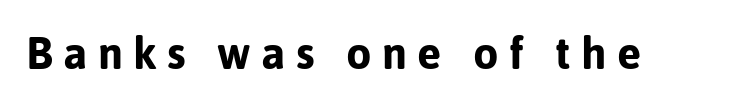
The image shows 45 px bold sans-serif type, upright; set unusually wide letter spacing (+0.23 em), not underlined; low stroke contrast and a medium x-height.
